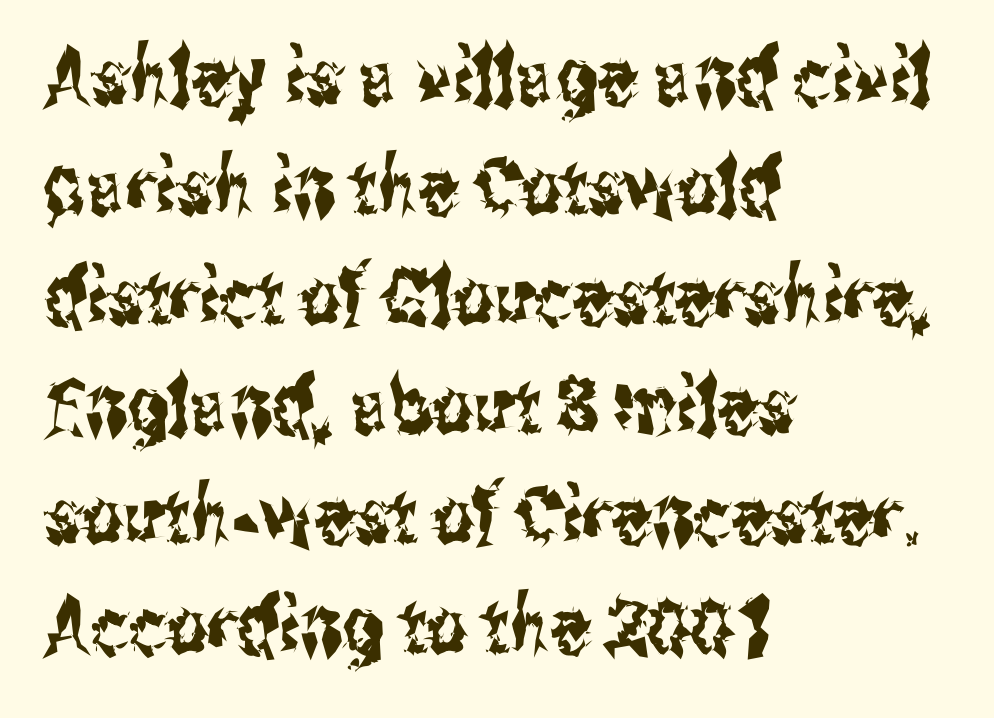
You could call the tracking neutral — neither tight nor loose. Each letter keeps its own natural width here, so spacing adapts to shape. Nope, no serifs anywhere on these letters. The setting favours the left margin, as ordinary paragraphs usually do. The leading is moderate, giving the passage an even texture.
